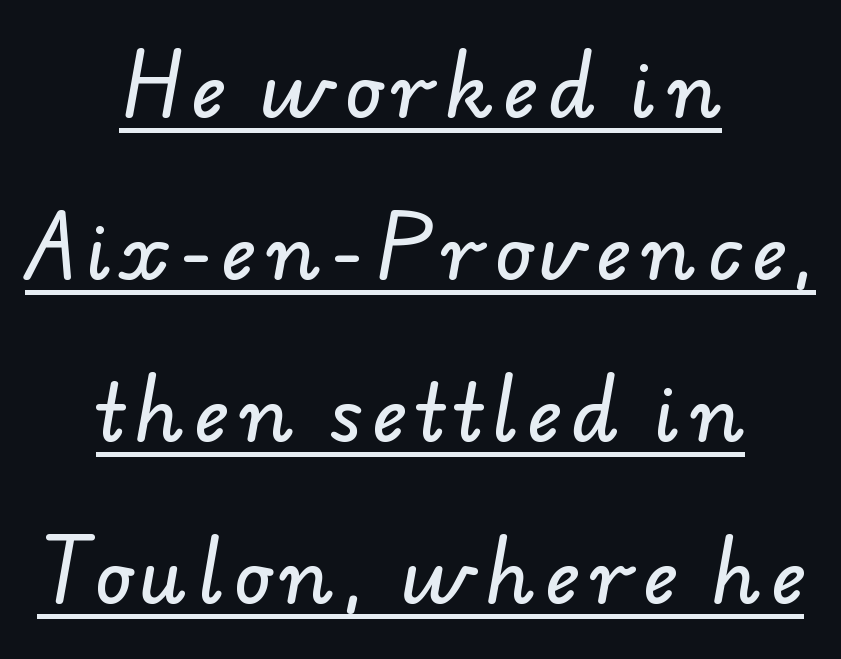
{"serif": "no", "width": "normal", "stroke_contrast": "low", "x_height": "small", "monospaced": "no", "underline": "yes", "align": "center", "line_spacing": "loose", "line_spacing_ratio": 2.13, "glyph_px": 76}
